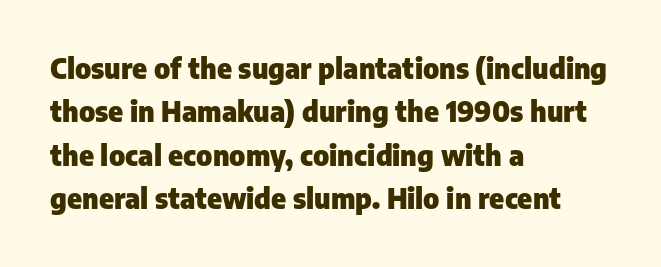
{"serif": "no", "italic": "no", "bold": "yes", "weight": "heavy", "width": "normal", "stroke_contrast": "low", "x_height": "medium", "monospaced": "no", "underline": "no", "align": "left", "line_spacing": "normal", "line_spacing_ratio": 1.55, "letter_spacing": "normal", "letter_spacing_em": 0.0, "glyph_px": 28}
